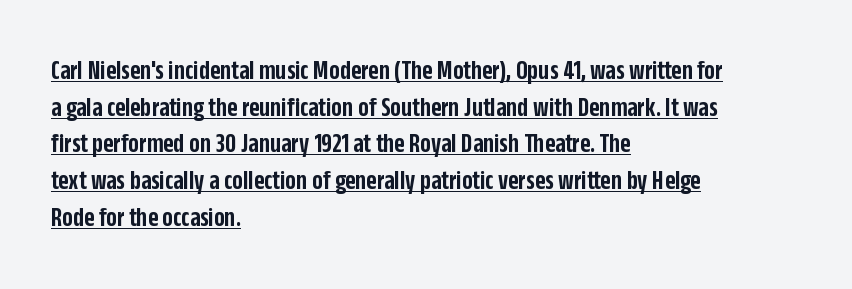
What stands out about the letter spacing? Nothing — it is the standard amount. Proportional: the letters do not fall into vertical columns. Emphasis is given by a line drawn under the lettering. Weight: semibold (demi). I'd call this a sans setting — the letters go barefoot. Vertical spacing — default.
